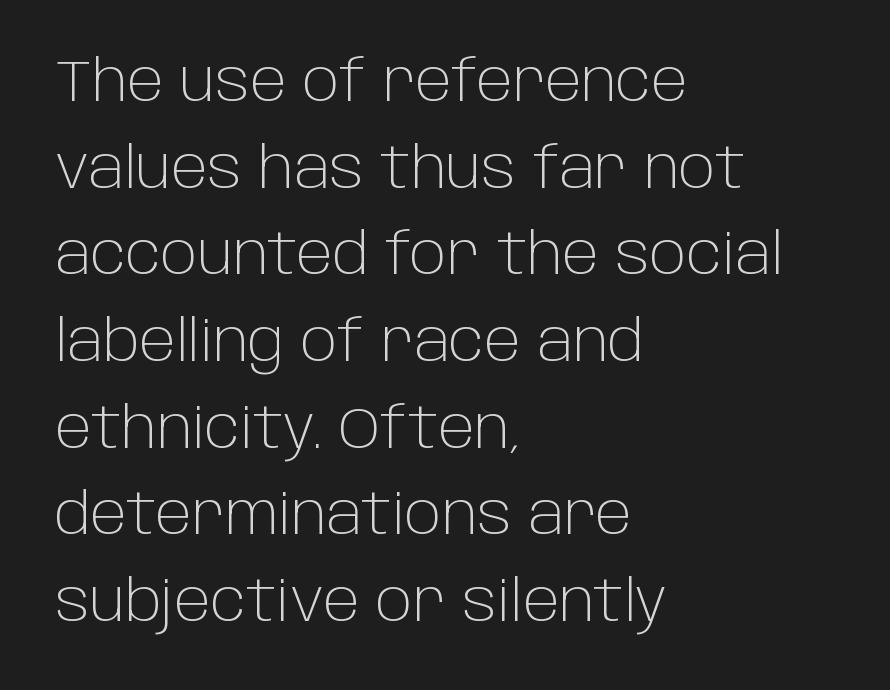
Q: Is the text bold? A: No.
Q: Is the text italic (slanted)? A: No, it is upright.
Q: Is the typeface a serif or a sans-serif typeface? A: Sans-serif.
Q: Is the text underlined? A: No.
Q: How is the paragraph aligned? A: Left-aligned.
Q: Is the spacing between letters normal or unusually wide? A: Normal.
Q: Is the spacing between lines tight, normal or loose? A: Normal.
Q: Width (condensed, normal, or wide)? A: Normal.
Q: Stroke contrast? A: Low.
Q: x-height? A: Large.
Q: Monospaced? A: No.
